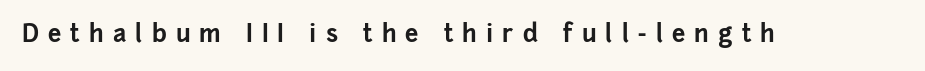
The strip under each line holds only bare page. Between one letter and the next there's a generous, obvious gap. You'd pick this weight for a headline — it's a proper bold. Posture: upright roman.
